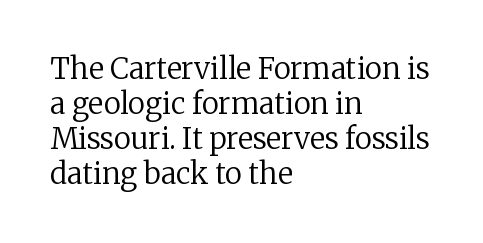
Q: Is the text bold? A: No.
Q: Is the text italic (slanted)? A: No, it is upright.
Q: Is the typeface a serif or a sans-serif typeface? A: Serif.
Q: Is the text underlined? A: No.
Q: How is the paragraph aligned? A: Left-aligned.
Q: Is the spacing between letters normal or unusually wide? A: Normal.
Q: Width (condensed, normal, or wide)? A: Normal.
Q: Stroke contrast? A: Low.
Q: x-height? A: Medium.
Q: Monospaced? A: No.
